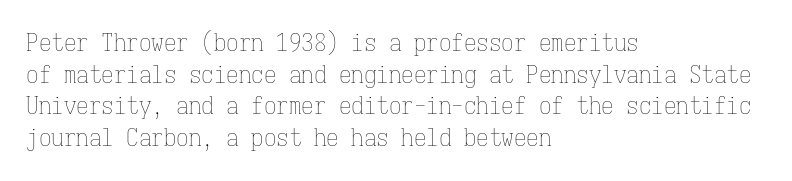
The image shows 25 px text type, upright; set left-aligned, normal line spacing (1.27x), normal letter spacing, not underlined.
